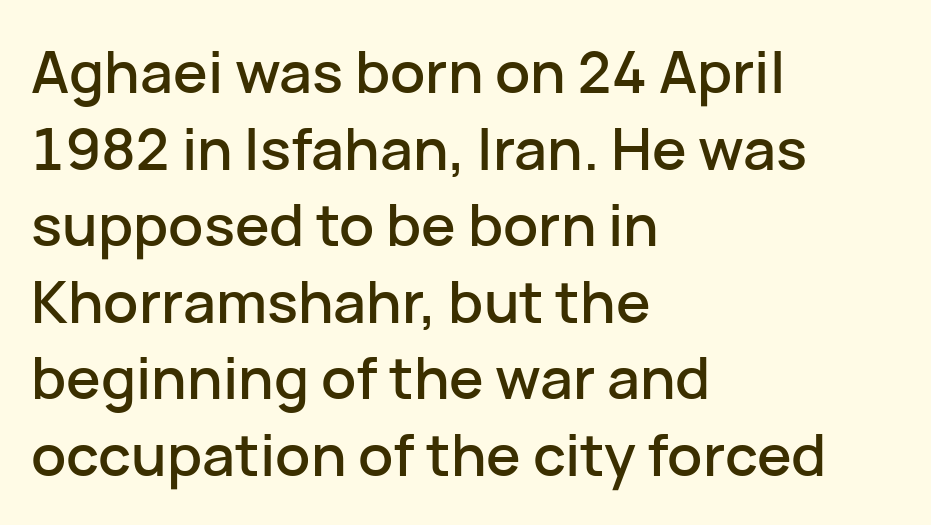
{"serif": "no", "italic": "no", "width": "normal", "stroke_contrast": "low", "x_height": "medium", "monospaced": "no", "underline": "no", "align": "left", "line_spacing": "normal", "line_spacing_ratio": 1.32, "letter_spacing": "normal", "letter_spacing_em": 0.0, "glyph_px": 58}
